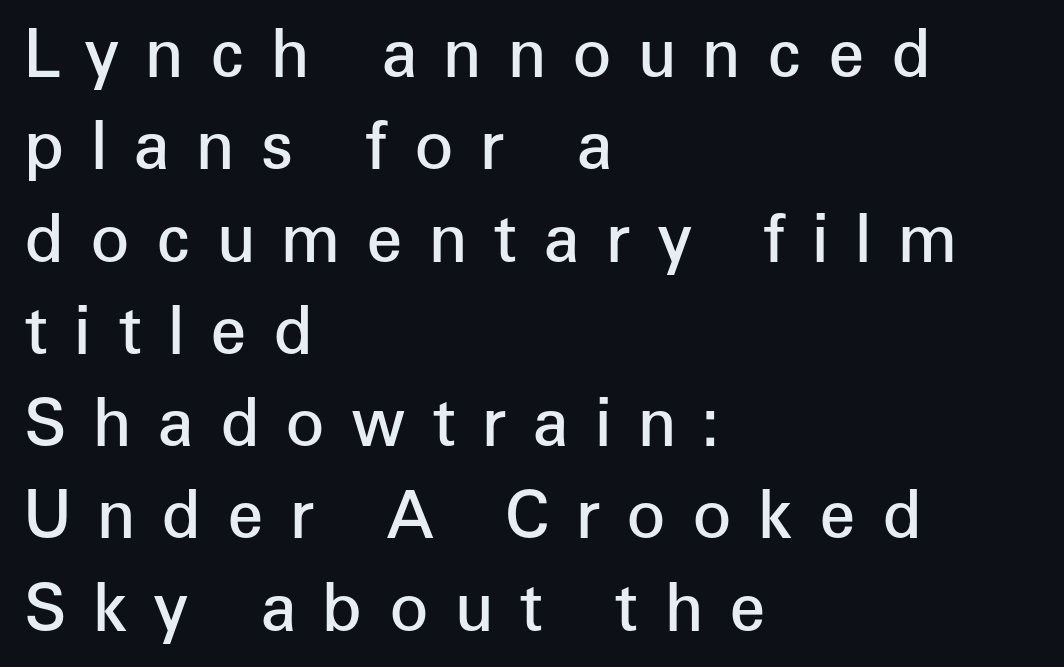
Q: Is the text bold? A: Semi-bold.
Q: Is the text italic (slanted)? A: No, it is upright.
Q: Is the typeface a serif or a sans-serif typeface? A: Sans-serif.
Q: Is the text underlined? A: No.
Q: How is the paragraph aligned? A: Left-aligned.
Q: Is the spacing between letters normal or unusually wide? A: Unusually wide.
Q: Is the spacing between lines tight, normal or loose? A: Normal.
Q: Width (condensed, normal, or wide)? A: Normal.
Q: Stroke contrast? A: Low.
Q: x-height? A: Medium.
Q: Monospaced? A: No.
